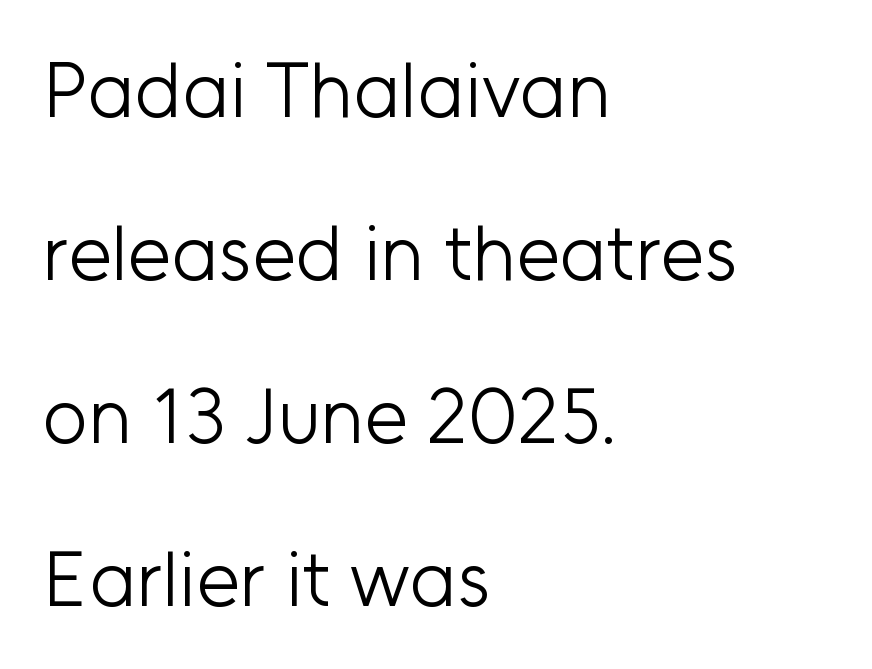
Q: Is the text bold? A: No.
Q: Is the text italic (slanted)? A: No, it is upright.
Q: Is the typeface a serif or a sans-serif typeface? A: Sans-serif.
Q: Is the text underlined? A: No.
Q: How is the paragraph aligned? A: Left-aligned.
Q: Is the spacing between letters normal or unusually wide? A: Normal.
Q: Is the spacing between lines tight, normal or loose? A: Loose.
Q: Width (condensed, normal, or wide)? A: Normal.
Q: Stroke contrast? A: Low.
Q: x-height? A: Medium.
Q: Monospaced? A: No.
